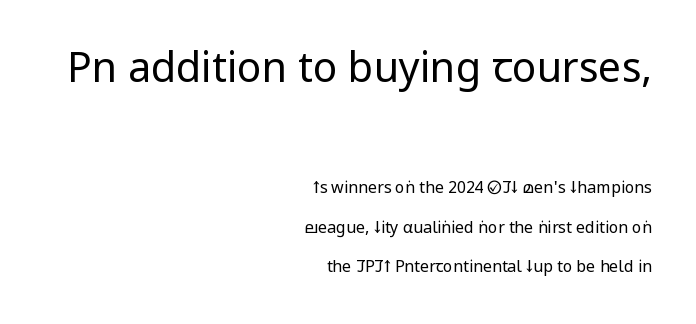
The lettering stays uniformly vertical, giving the passage a roman look. The face used here is proportionally spaced, like ordinary book or web type. Vertical stems look standard width or narrower in stroke. The face used here is rendered with its standard letterfit. A sans-serif font was chosen for this passage. Alignment: flush right.
